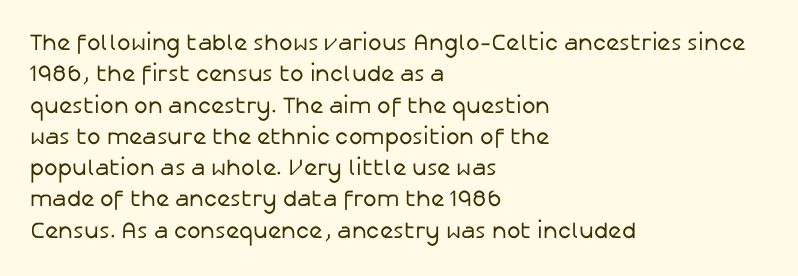
One glance says typical: line gaps are just what's usual. What stands out about the letter spacing? Nothing — it is the standard amount. This reads as an unemphasized weight, regular at the heaviest. The text block is weighted toward the left margin, trailing off unevenly rightward. Descender tails drop into unmarked territory. The specimen reads as upright at a glance.
